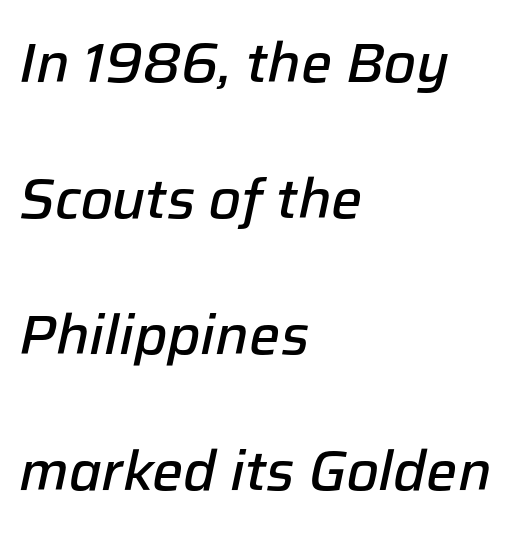
{"italic": "yes", "lean": "right", "slant_degrees": 12, "bold": "semi", "weight": "semibold", "width": "normal", "stroke_contrast": "low", "x_height": "medium", "monospaced": "no", "underline": "no", "align": "left", "line_spacing": "loose", "line_spacing_ratio": 2.47, "letter_spacing": "normal", "letter_spacing_em": 0.0, "glyph_px": 55}
